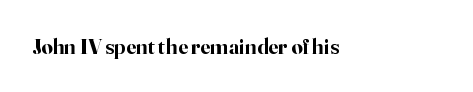
Short note: letters normally spaced. Words float on clear page, feet unadorned. The letters stand upright; this is a roman face. Heavy, bold letterforms.
